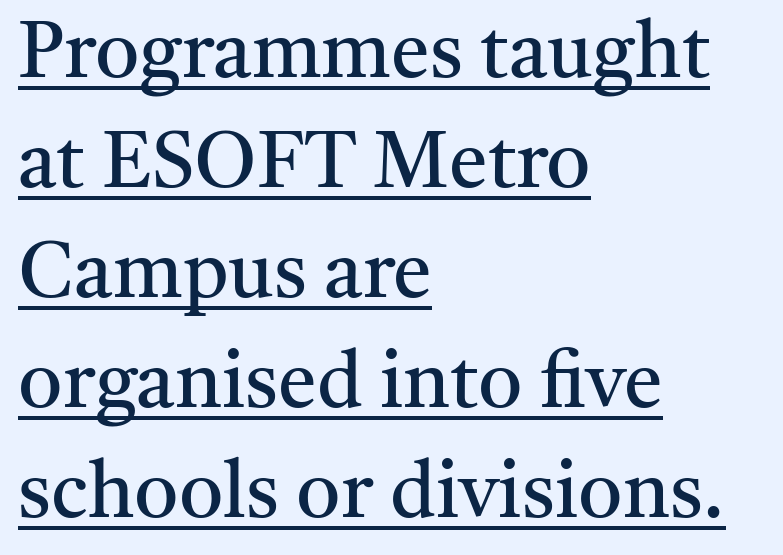
The image shows 78 px regular-weight serif type, upright; set left-aligned, normal line spacing (1.41x), normal letter spacing, underlined; medium stroke contrast and a medium x-height.
